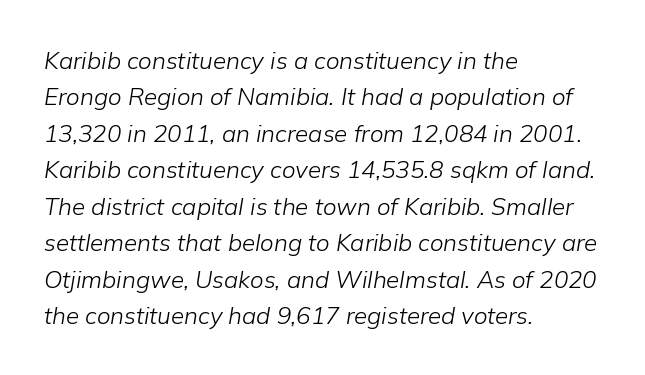
The image shows 24 px text type, italic (leaning right); set left-aligned, normal line spacing (1.52x), normal letter spacing, not underlined.
